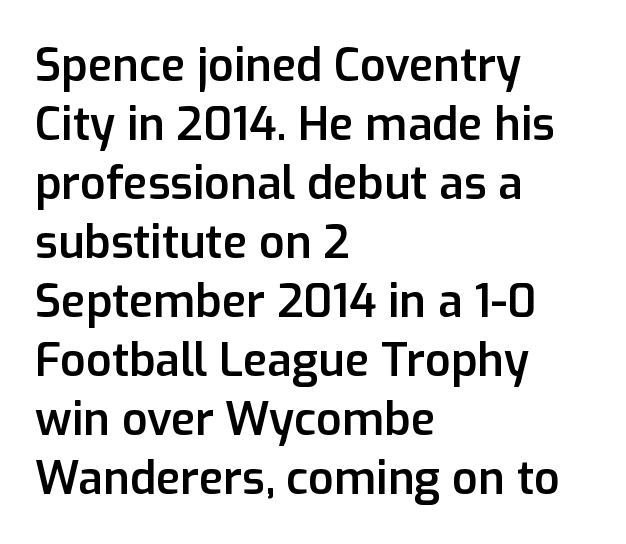
Q: Is the text bold? A: Semi-bold.
Q: Is the text italic (slanted)? A: No, it is upright.
Q: Is the typeface a serif or a sans-serif typeface? A: Sans-serif.
Q: Is the text underlined? A: No.
Q: How is the paragraph aligned? A: Left-aligned.
Q: Is the spacing between letters normal or unusually wide? A: Normal.
Q: Is the spacing between lines tight, normal or loose? A: Normal.
Q: Width (condensed, normal, or wide)? A: Normal.
Q: Stroke contrast? A: Low.
Q: x-height? A: Medium.
Q: Monospaced? A: No.
